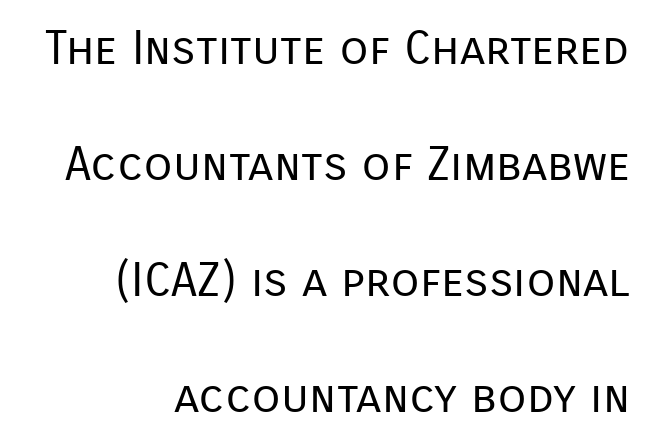
{"serif": "no", "italic": "no", "bold": "no", "weight": "regular", "width": "normal", "stroke_contrast": "low", "x_height": "medium", "monospaced": "no", "underline": "no", "align": "right", "line_spacing": "loose", "line_spacing_ratio": 2.47, "letter_spacing": "normal", "letter_spacing_em": 0.0, "glyph_px": 47}
